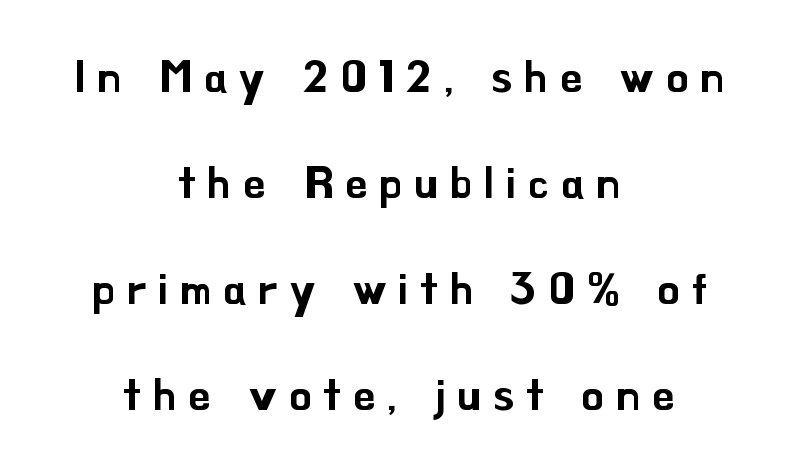
Q: Is the text italic (slanted)? A: No, it is upright.
Q: Is the typeface a serif or a sans-serif typeface? A: Sans-serif.
Q: Is the text underlined? A: No.
Q: How is the paragraph aligned? A: Centered.
Q: Is the spacing between letters normal or unusually wide? A: Unusually wide.
Q: Is the spacing between lines tight, normal or loose? A: Loose.
Q: Width (condensed, normal, or wide)? A: Normal.
Q: Stroke contrast? A: Low.
Q: x-height? A: Small.
Q: Monospaced? A: No.
